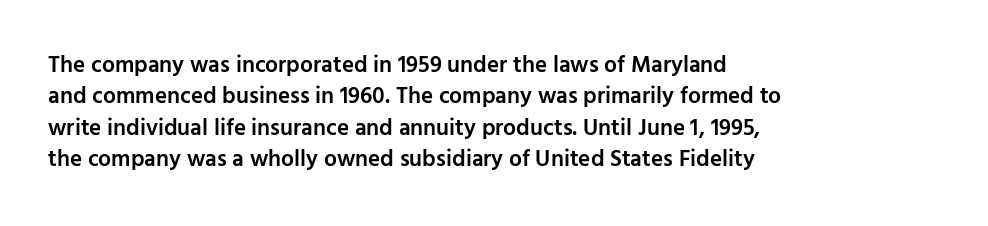
The image shows 23 px text type, upright; set left-aligned, normal line spacing (1.36x), normal letter spacing, not underlined.
